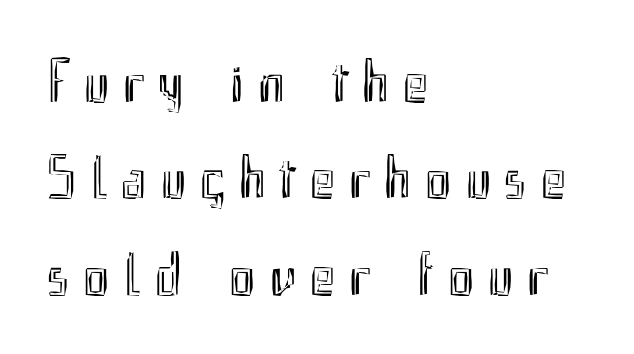
Q: Is the text italic (slanted)? A: No, it is upright.
Q: Is the text underlined? A: No.
Q: How is the paragraph aligned? A: Left-aligned.
Q: Is the spacing between letters normal or unusually wide? A: Unusually wide.
Q: Is the spacing between lines tight, normal or loose? A: Normal.
Q: Width (condensed, normal, or wide)? A: Condensed.
Q: x-height? A: Small.
Q: Monospaced? A: No.
